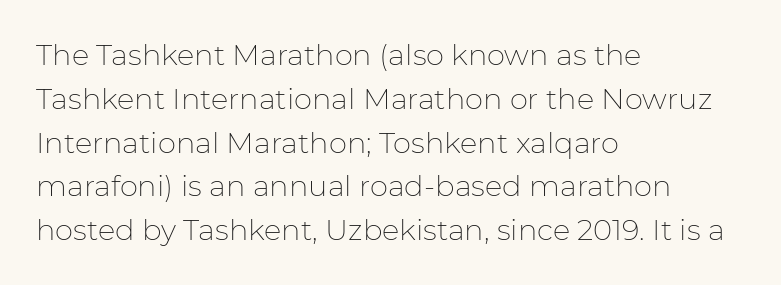
Alignment: flush left. Caption: face not bold, strokes unweighted. Is this a fixed-width face? No — the glyphs have proportional, varying widths. What kind of face is this? One without serifs — a sans. Nobody drew a line under any word here. Leading: standard.
